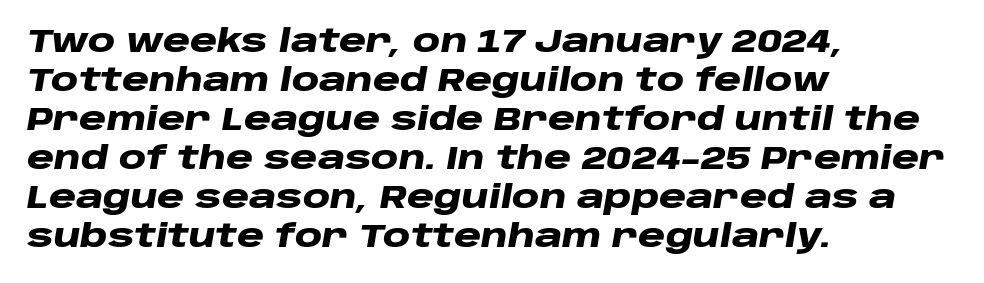
Inter-character spacing is left at the font's built-in metrics. When letters slant like this, we call the style italic. Compared with a centered layout, this one pins lines to the left instead. Letters rest on an invisible, unmarked baseline. Compared with an ordinary text face, these strokes are far heavier — a full bold. The rendering uses natural spacing where letterforms have individual widths.
